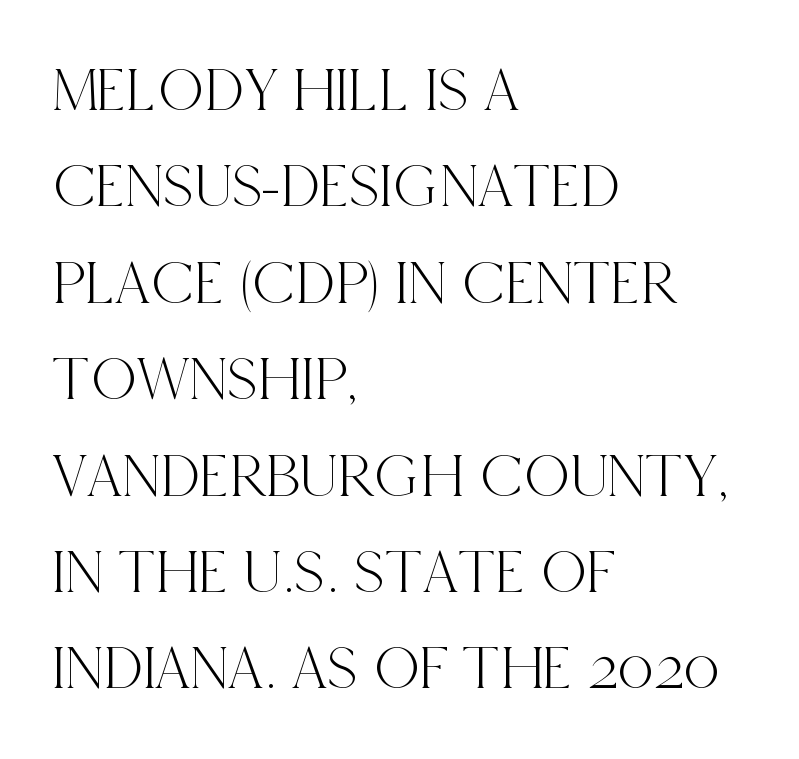
{"serif": "yes", "italic": "no", "width": "condensed", "x_height": "large", "monospaced": "no", "underline": "no", "align": "left", "line_spacing": "normal", "line_spacing_ratio": 1.53, "letter_spacing": "normal", "letter_spacing_em": 0.0, "glyph_px": 63}
